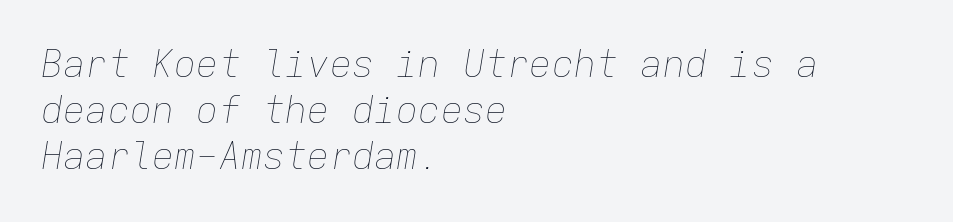
Q: Is the text bold? A: No.
Q: Is the text italic (slanted)? A: Yes, it leans right by about 9 degrees.
Q: Is the text underlined? A: No.
Q: How is the paragraph aligned? A: Left-aligned.
Q: Is the spacing between letters normal or unusually wide? A: Normal.
Q: Is the spacing between lines tight, normal or loose? A: Normal.
Q: Width (condensed, normal, or wide)? A: Normal.
Q: Stroke contrast? A: Low.
Q: x-height? A: Medium.
Q: Monospaced? A: Yes.
